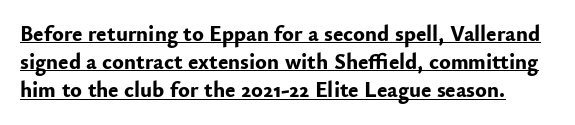
{"italic": "no", "bold": "yes", "underline": "yes", "line_spacing": "normal", "line_spacing_ratio": 1.28, "letter_spacing": "normal", "letter_spacing_em": 0.0, "glyph_px": 22}
